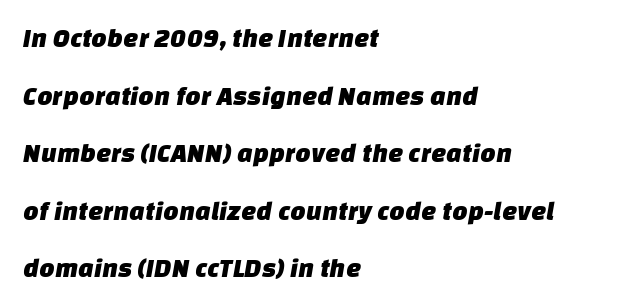
In CSS terms this would be text-align: left. Decoration check: the copy has no underline. Students, note that the glyphs here touch the page at normal intervals. How would I describe the line gaps? Wide and relaxed.
